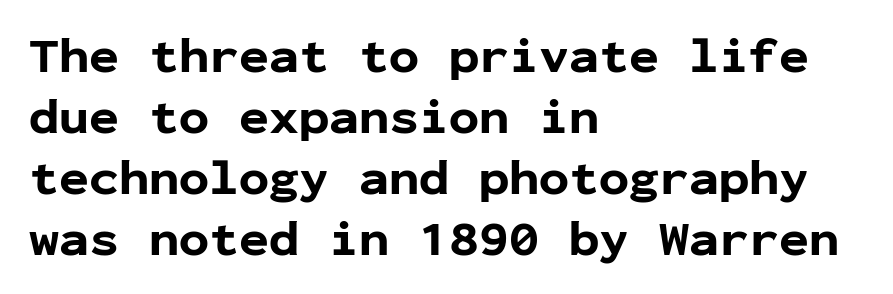
Serif or sans? Sans — the stroke terminals are bare. You could count columns in this text — the font is strictly monospaced. What weight is shown? A full bold with thick strokes. These lines were composed using upright roman letters.
